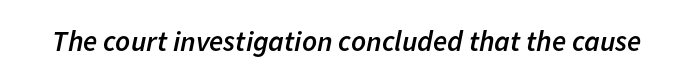
Q: Is the text bold? A: Semi-bold.
Q: Is the text italic (slanted)? A: Yes, it leans right by about 11 degrees.
Q: Is the text underlined? A: No.
Q: Is the spacing between letters normal or unusually wide? A: Normal.
Q: Width (condensed, normal, or wide)? A: Normal.
Q: Stroke contrast? A: Low.
Q: x-height? A: Medium.
Q: Monospaced? A: No.
